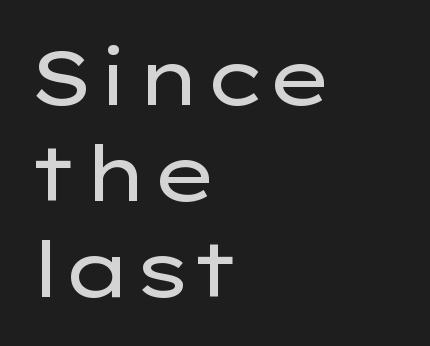
The typeface has the unassuming heft of standard copy or less. The leading is moderate, giving the passage an even texture. Left-aligned paragraph, ragged on the right. The face used here is proportionally spaced, like ordinary book or web type. Honestly, there is no underline to notice here at all.
